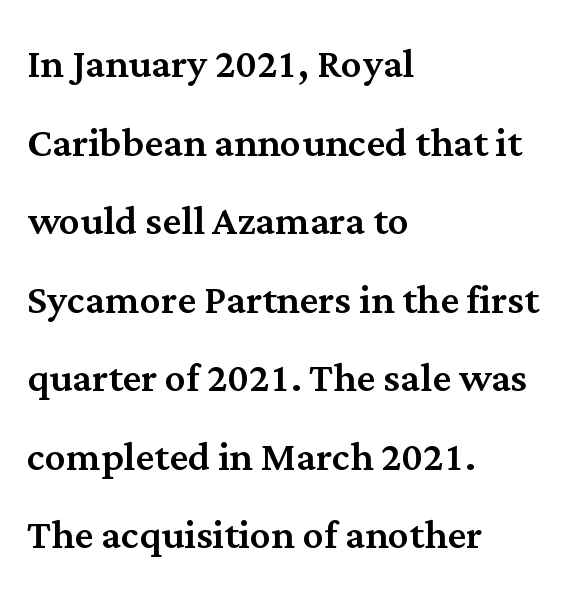
The image shows 52 px serif type, upright; set left-aligned, normal line spacing (1.51x), normal letter spacing, not underlined; medium stroke contrast and a medium x-height.
